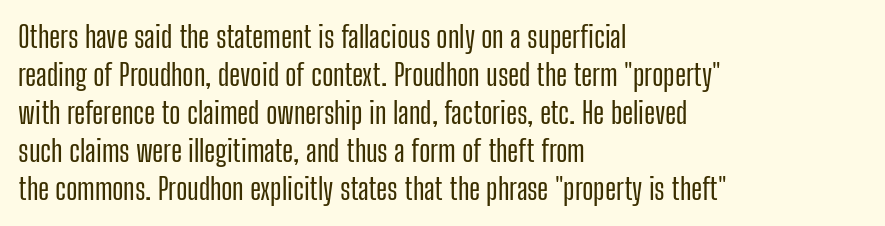
The image shows 30 px condensed sans-serif type, upright; set left-aligned, normal line spacing (1.27x), normal letter spacing, not underlined; low stroke contrast and a medium x-height.
